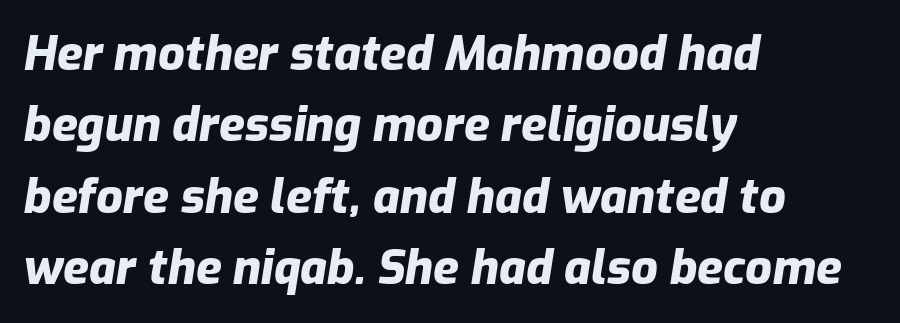
The image shows 47 px heavy type, italic (leaning right); set left-aligned, normal line spacing (1.52x), normal letter spacing, not underlined; low stroke contrast and a medium x-height.
